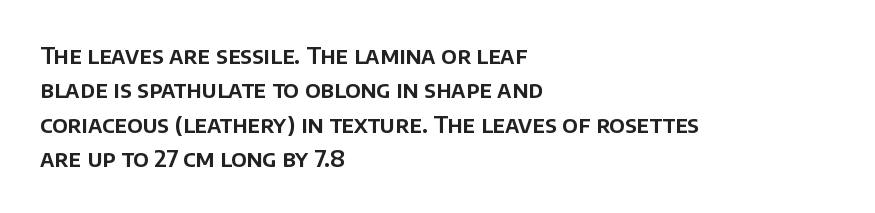
The image shows 23 px text type, upright; set left-aligned, normal line spacing (1.49x), normal letter spacing, not underlined.
